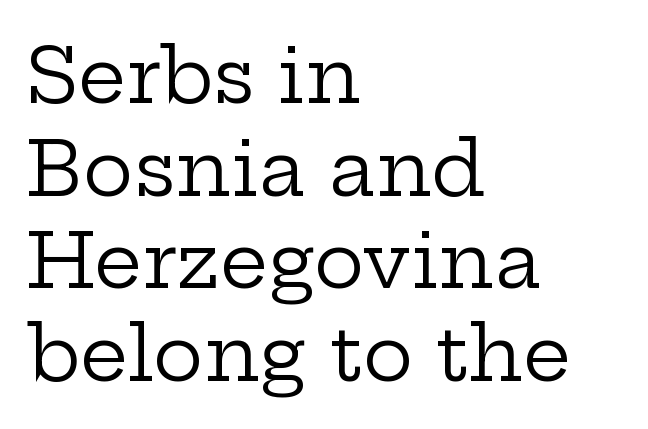
The image shows 76 px regular-weight, wide serif type, upright; set left-aligned, line spacing 1.22x, normal letter spacing, not underlined; low stroke contrast and a medium x-height.
